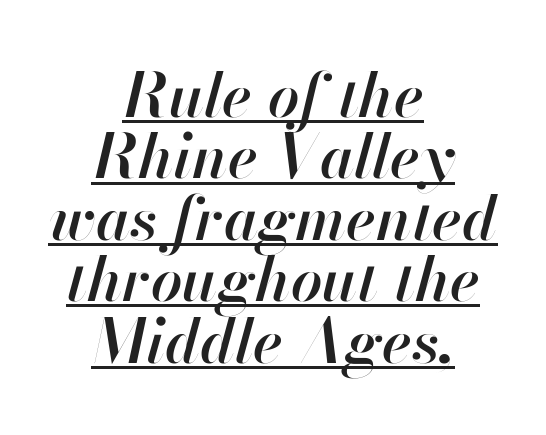
The image shows 62 px semibold type, italic (leaning right); set centered, tight line spacing (0.99x), normal letter spacing, underlined; high stroke contrast and a small x-height.
